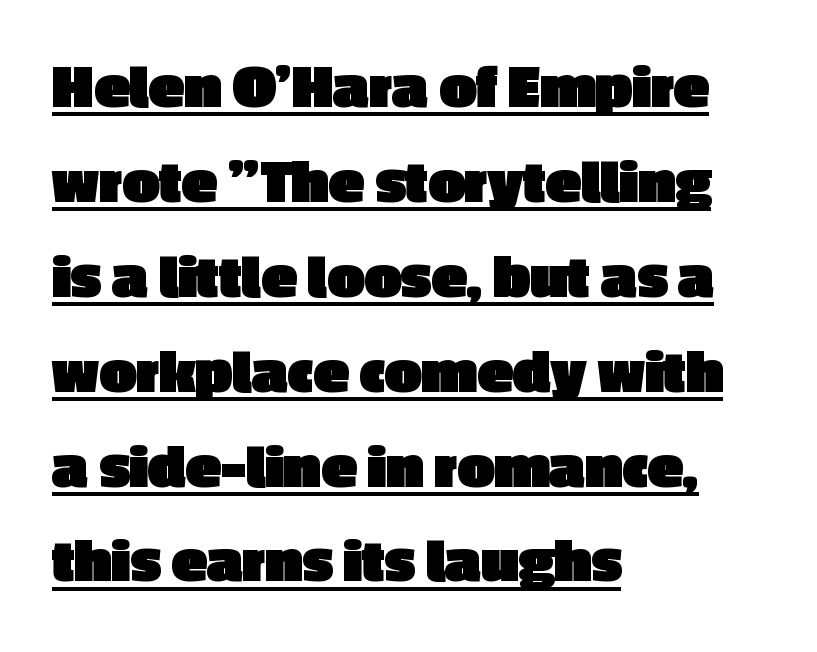
The image shows 65 px heavy sans-serif type, upright; set left-aligned, normal line spacing (1.46x), normal letter spacing, underlined; a medium x-height.
